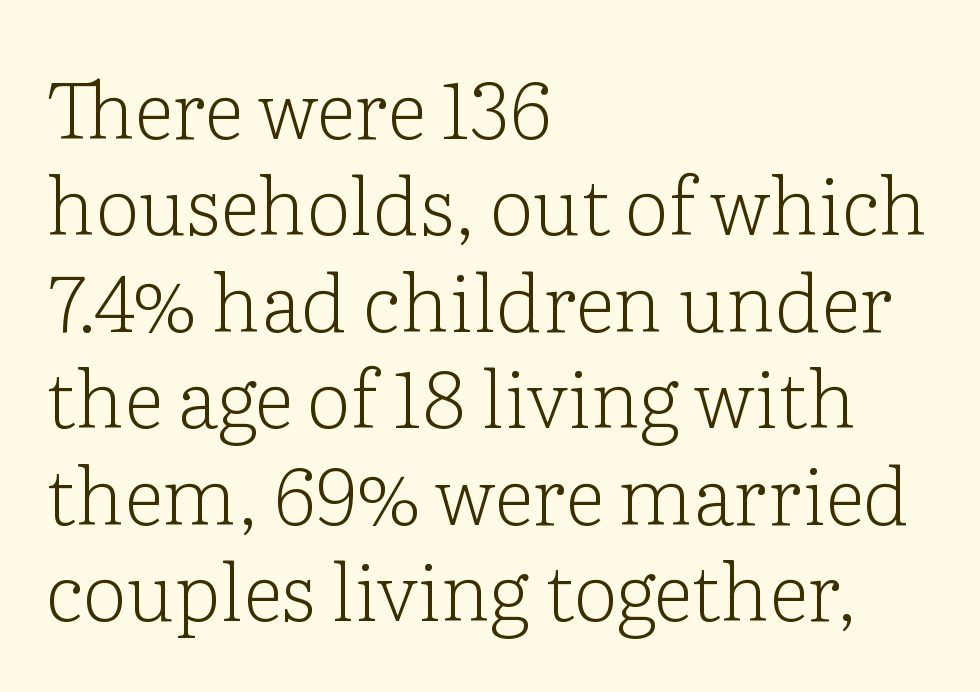
Q: Is the text bold? A: No.
Q: Is the text italic (slanted)? A: No, it is upright.
Q: Is the typeface a serif or a sans-serif typeface? A: Serif.
Q: Is the text underlined? A: No.
Q: How is the paragraph aligned? A: Left-aligned.
Q: Is the spacing between letters normal or unusually wide? A: Normal.
Q: Width (condensed, normal, or wide)? A: Normal.
Q: Stroke contrast? A: Low.
Q: x-height? A: Medium.
Q: Monospaced? A: No.
